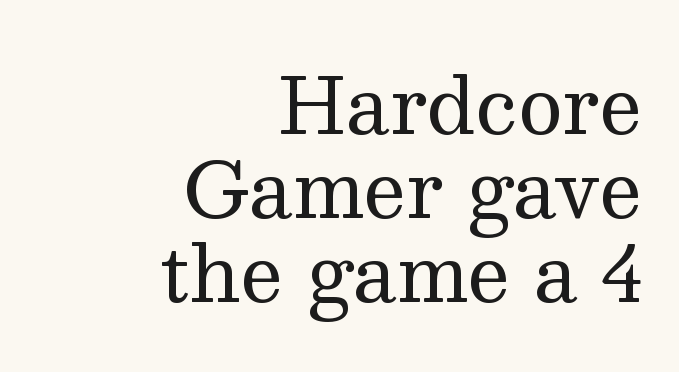
Note: serifs present on the glyphs. Short and long lines alike share a common ending point at right. Is the letter spacing exaggerated? No — it looks like the ordinary default. The passage shown stacks its lines with hardly any gap. Style check: upright. Character widths vary here, with narrow letters taking less room than wide ones.
